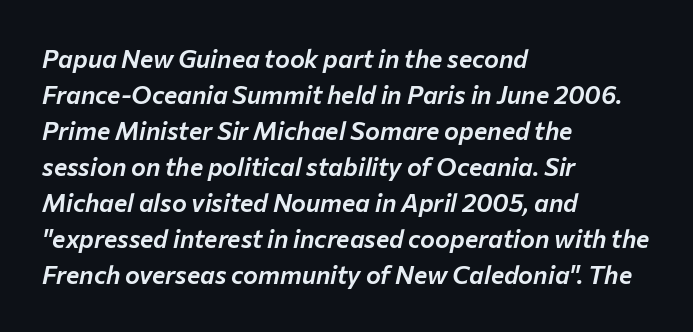
Q: Is the text italic (slanted)? A: Yes, it leans right by about 12 degrees.
Q: Is the text underlined? A: No.
Q: How is the paragraph aligned? A: Left-aligned.
Q: Is the spacing between letters normal or unusually wide? A: Normal.
Q: Is the spacing between lines tight, normal or loose? A: Normal.
